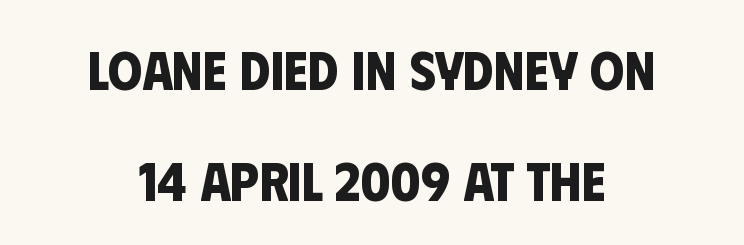
Q: Is the text bold? A: Yes.
Q: Is the typeface a serif or a sans-serif typeface? A: Sans-serif.
Q: Is the text underlined? A: No.
Q: How is the paragraph aligned? A: Centered.
Q: Is the spacing between letters normal or unusually wide? A: Normal.
Q: Is the spacing between lines tight, normal or loose? A: Loose.
Q: Width (condensed, normal, or wide)? A: Condensed.
Q: Stroke contrast? A: Low.
Q: x-height? A: Large.
Q: Monospaced? A: No.
